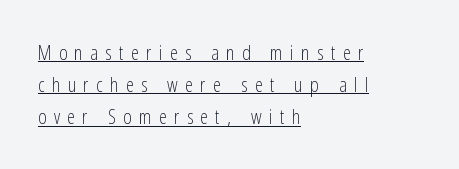
The type sits square on the baseline with zero lean. A normal amount of white space separates one row of letters from the next. The passage is arranged the way most books set body copy — flush left. Bold? No — there's no thickening of the strokes.
